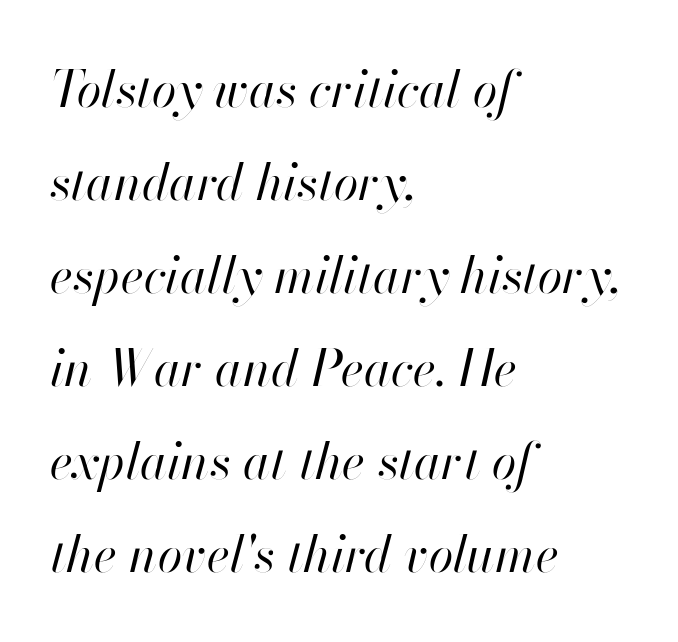
{"italic": "yes", "lean": "right", "slant_degrees": 13, "bold": "no", "weight": "regular", "width": "normal", "stroke_contrast": "high", "x_height": "small", "monospaced": "no", "underline": "no", "align": "left", "line_spacing_ratio": 1.86, "letter_spacing": "normal", "letter_spacing_em": 0.0, "glyph_px": 50}
